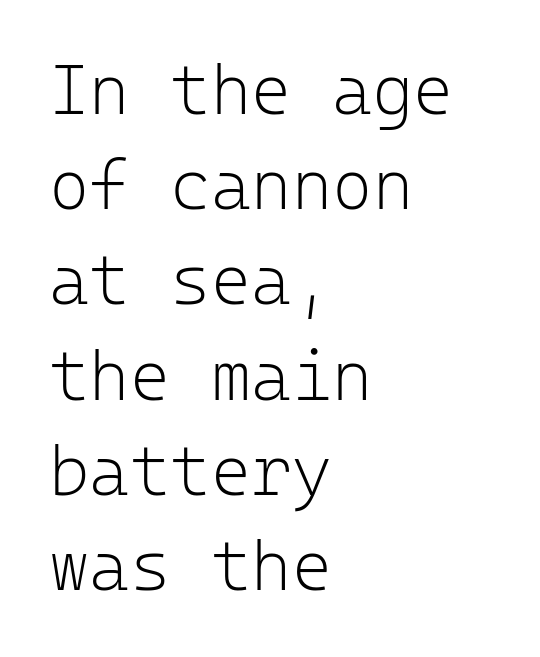
{"serif": "no", "italic": "no", "bold": "no", "weight": "light", "width": "normal", "stroke_contrast": "low", "x_height": "medium", "monospaced": "yes", "underline": "no", "align": "left", "line_spacing": "normal", "line_spacing_ratio": 1.38, "letter_spacing": "normal", "letter_spacing_em": 0.0, "glyph_px": 69}
